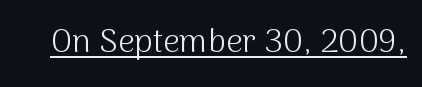
{"serif": "no", "italic": "no", "bold": "no", "weight": "light", "width": "normal", "stroke_contrast": "medium", "x_height": "medium", "monospaced": "no", "underline": "yes", "letter_spacing": "normal", "letter_spacing_em": 0.0, "glyph_px": 33}
